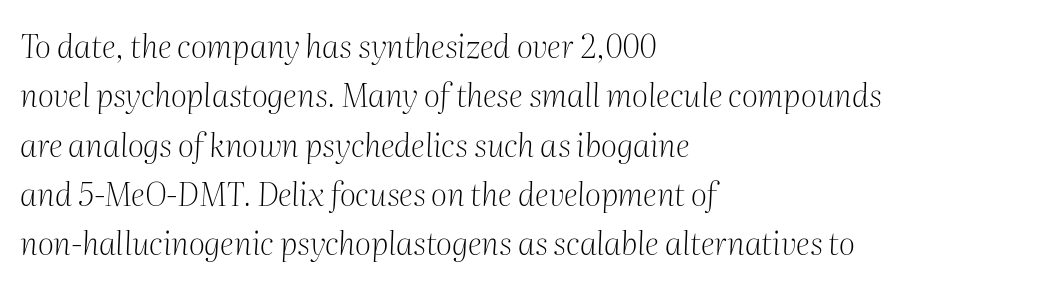
{"serif": "yes", "italic": "yes", "lean": "right", "slant_degrees": 2, "bold": "no", "weight": "light", "width": "normal", "stroke_contrast": "medium", "x_height": "medium", "monospaced": "no", "underline": "no", "align": "left", "line_spacing": "normal", "line_spacing_ratio": 1.54, "letter_spacing": "normal", "letter_spacing_em": 0.0, "glyph_px": 32}
